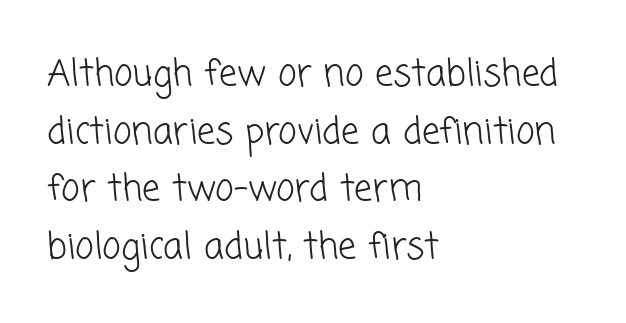
{"serif": "no", "bold": "no", "weight": "light", "width": "normal", "stroke_contrast": "low", "x_height": "medium", "monospaced": "no", "underline": "no", "align": "left", "line_spacing": "normal", "line_spacing_ratio": 1.6, "letter_spacing": "normal", "letter_spacing_em": 0.0, "glyph_px": 36}
